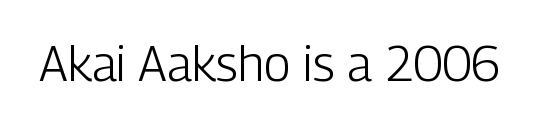
{"serif": "no", "italic": "no", "bold": "no", "weight": "light", "width": "condensed", "stroke_contrast": "low", "x_height": "medium", "monospaced": "no", "underline": "no", "letter_spacing": "normal", "letter_spacing_em": 0.0, "glyph_px": 49}
